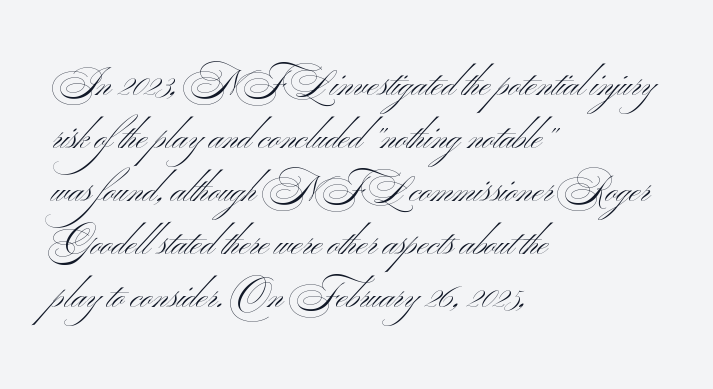
{"serif": "no", "bold": "no", "weight": "light", "width": "wide", "stroke_contrast": "medium", "x_height": "small", "monospaced": "no", "underline": "no", "align": "left", "line_spacing": "normal", "line_spacing_ratio": 1.43, "letter_spacing": "normal", "letter_spacing_em": 0.0, "glyph_px": 37}
